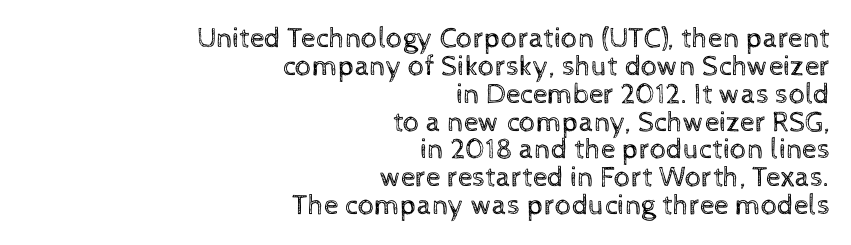
These glyphs show unthickened strokes, regular width or finer. Underline: absent. All the whitespace from short lines collects on the left. The rendering uses natural spacing where letterforms have individual widths.
